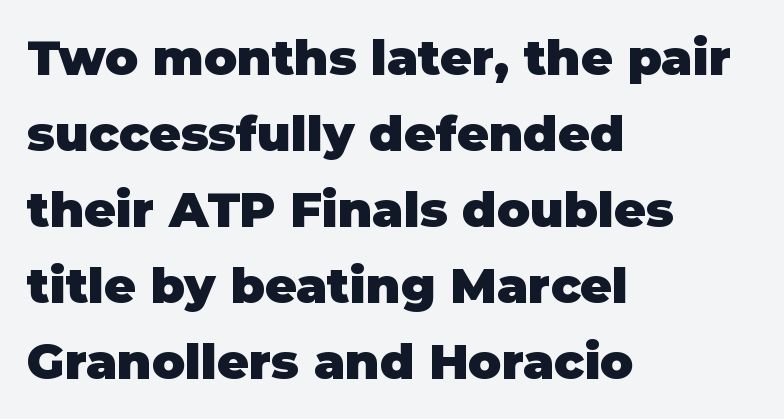
{"serif": "no", "italic": "no", "bold": "yes", "weight": "heavy", "width": "normal", "stroke_contrast": "low", "x_height": "large", "monospaced": "no", "underline": "no", "align": "left", "line_spacing": "normal", "line_spacing_ratio": 1.55, "letter_spacing": "normal", "letter_spacing_em": 0.0, "glyph_px": 49}
